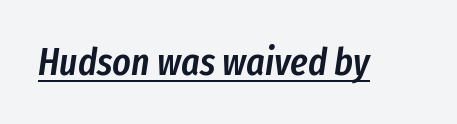
The image shows 39 px semibold, condensed type, italic (leaning right); set normal letter spacing, underlined; low stroke contrast and a medium x-height.
